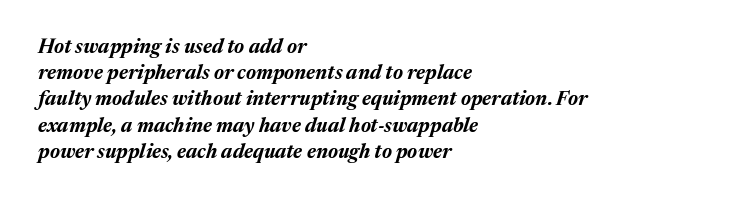
In terms of letterspacing, this is plain default setting. The rendering anchors every line to the left-hand side. Chunky letters — that's bold for sure. Reading down the column, the eye jumps a familiar distance to each next line.
